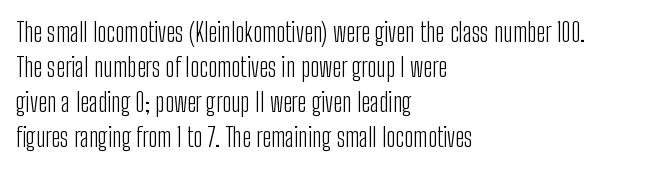
Q: Is the text bold? A: No.
Q: Is the text italic (slanted)? A: No, it is upright.
Q: Is the text underlined? A: No.
Q: How is the paragraph aligned? A: Left-aligned.
Q: Is the spacing between letters normal or unusually wide? A: Normal.
Q: Is the spacing between lines tight, normal or loose? A: Normal.
